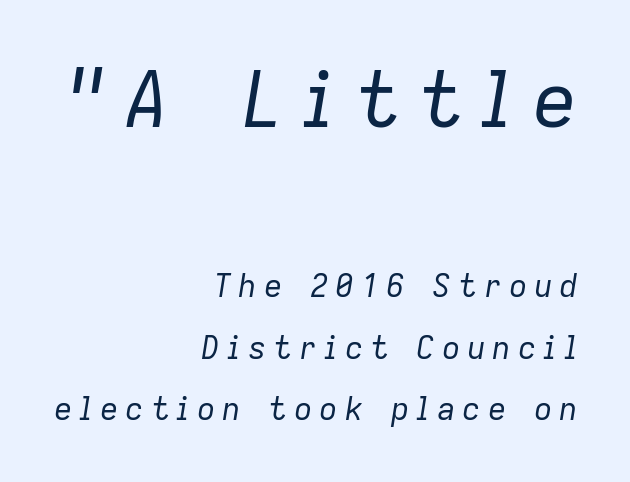
The image shows 77 px regular-weight type, italic (leaning right); set right-aligned, loose line spacing (1.99x), unusually wide letter spacing (+0.22 em), not underlined; the first (top) block is 2.48x larger; low stroke contrast and a medium x-height.
